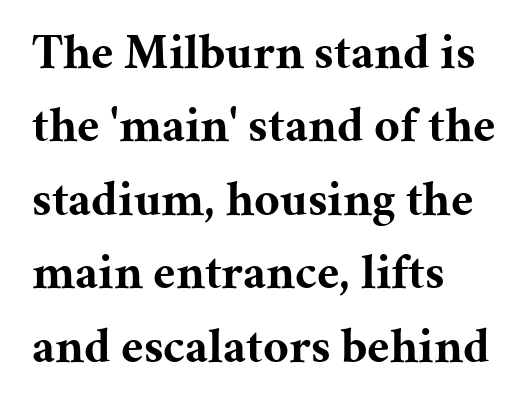
The image shows 50 px bold serif type, upright; set left-aligned, normal line spacing (1.47x), normal letter spacing, not underlined; medium stroke contrast and a medium x-height.
